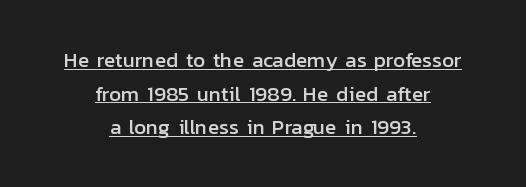
{"italic": "no", "underline": "yes", "align": "center", "line_spacing": "normal", "line_spacing_ratio": 1.6, "letter_spacing": "normal", "letter_spacing_em": 0.0, "glyph_px": 21}
